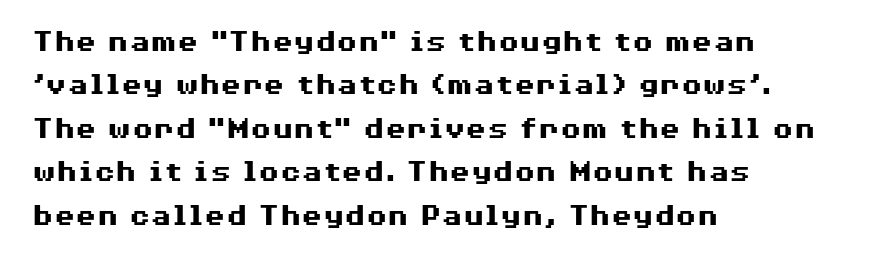
Q: Is the text bold? A: Yes.
Q: Is the text italic (slanted)? A: No, it is upright.
Q: Is the typeface a serif or a sans-serif typeface? A: Sans-serif.
Q: Is the text underlined? A: No.
Q: How is the paragraph aligned? A: Left-aligned.
Q: Is the spacing between letters normal or unusually wide? A: Normal.
Q: Is the spacing between lines tight, normal or loose? A: Normal.
Q: Width (condensed, normal, or wide)? A: Wide.
Q: Stroke contrast? A: Medium.
Q: x-height? A: Medium.
Q: Monospaced? A: No.
